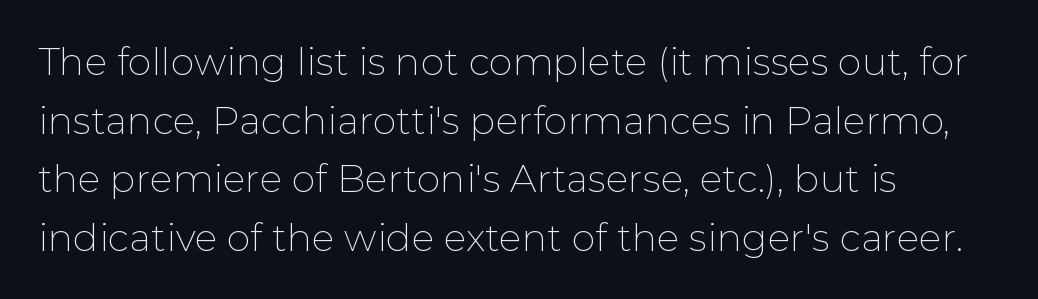
Tracking here is standard; glyphs follow each other at the usual distance. The line-height multiplier appears to be the usual default. Does the copy run flush right? No — it runs flush left. The gap between lines stays unmarked. The typeface chosen for these lines omits serifs.
